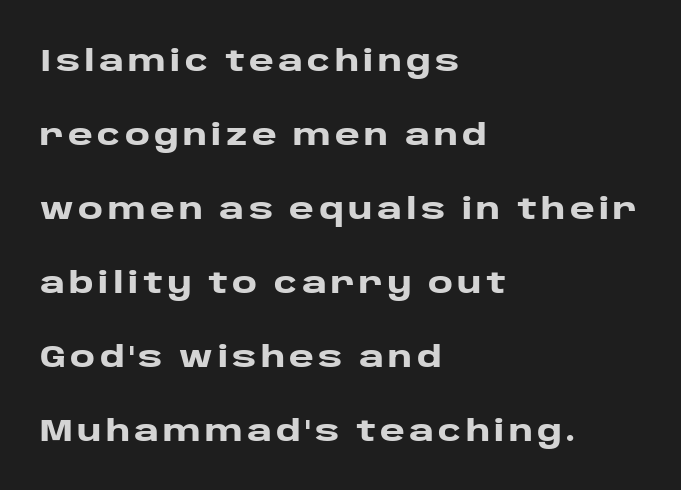
The image shows 30 px heavy, wide sans-serif type, upright; set left-aligned, loose line spacing (2.47x), not underlined; low stroke contrast and a large x-height.
